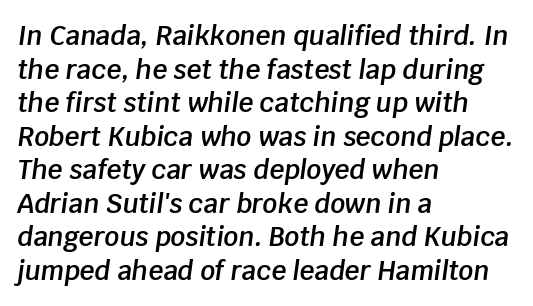
{"italic": "yes", "lean": "right", "slant_degrees": 8, "bold": "semi", "underline": "no", "align": "left", "line_spacing": "normal", "line_spacing_ratio": 1.29, "letter_spacing": "normal", "letter_spacing_em": 0.0, "glyph_px": 26}
